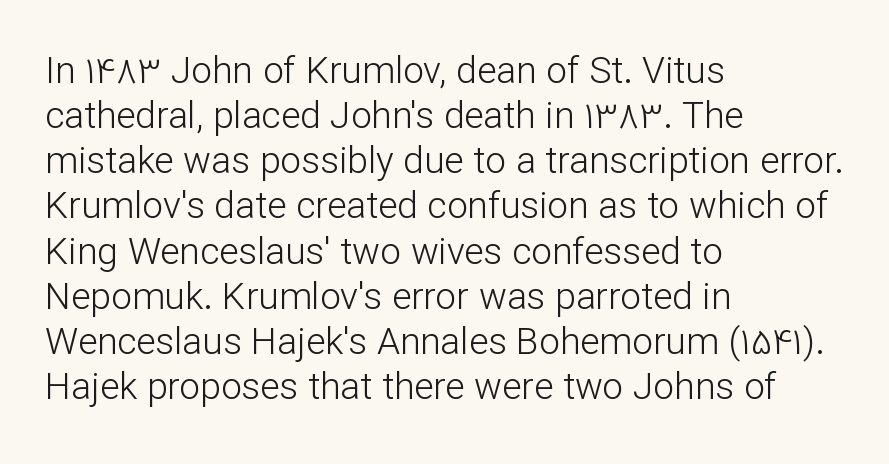
The image shows 37 px light sans-serif type, upright; set left-aligned, line spacing 1.22x, normal letter spacing, not underlined; low stroke contrast and a medium x-height.
